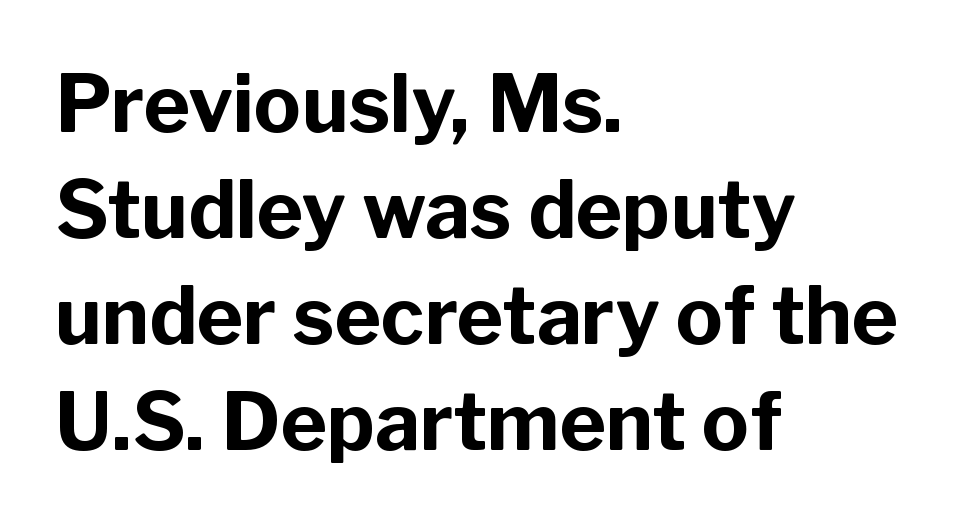
Q: Is the text bold? A: Yes.
Q: Is the text italic (slanted)? A: No, it is upright.
Q: Is the typeface a serif or a sans-serif typeface? A: Sans-serif.
Q: Is the text underlined? A: No.
Q: How is the paragraph aligned? A: Left-aligned.
Q: Is the spacing between letters normal or unusually wide? A: Normal.
Q: Is the spacing between lines tight, normal or loose? A: Normal.
Q: Width (condensed, normal, or wide)? A: Normal.
Q: Stroke contrast? A: Low.
Q: x-height? A: Medium.
Q: Monospaced? A: No.
